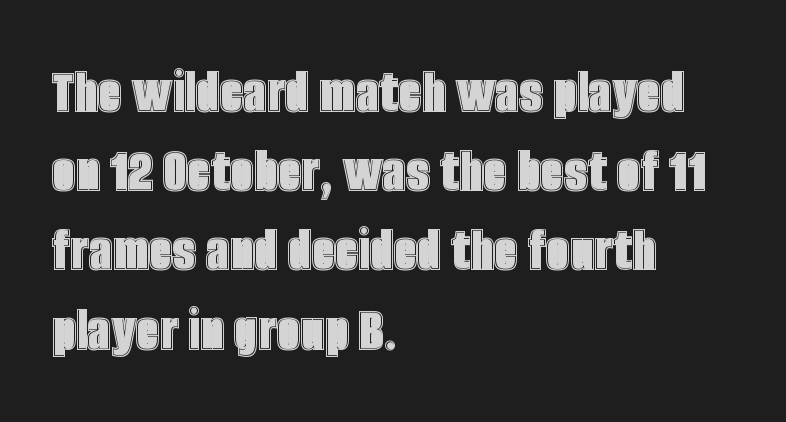
{"italic": "no", "width": "condensed", "x_height": "large", "monospaced": "no", "underline": "no", "align": "left", "line_spacing_ratio": 1.2, "letter_spacing": "normal", "letter_spacing_em": 0.0, "glyph_px": 66}
